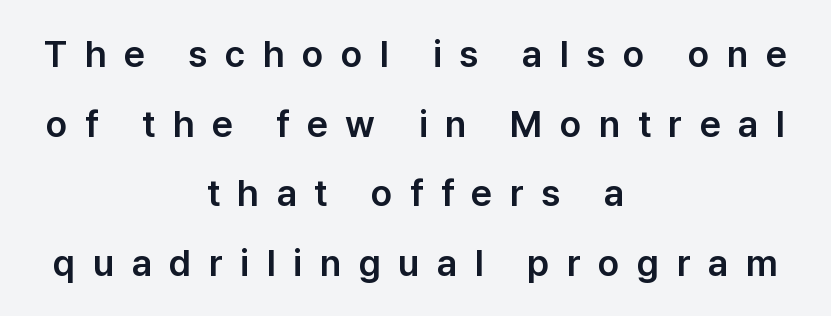
{"serif": "no", "italic": "no", "width": "normal", "stroke_contrast": "low", "x_height": "medium", "monospaced": "no", "underline": "no", "align": "center", "line_spacing_ratio": 1.88, "letter_spacing": "wide", "letter_spacing_em": 0.47, "glyph_px": 37}
